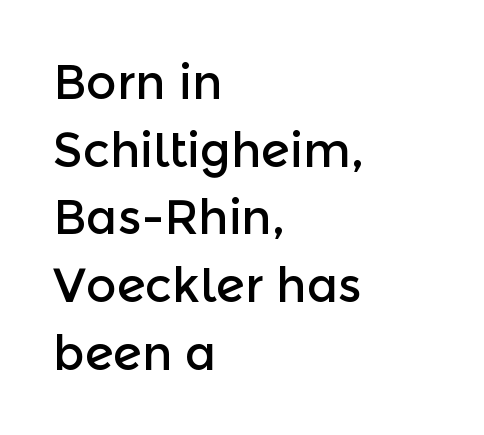
Q: Is the text italic (slanted)? A: No, it is upright.
Q: Is the typeface a serif or a sans-serif typeface? A: Sans-serif.
Q: Is the text underlined? A: No.
Q: How is the paragraph aligned? A: Left-aligned.
Q: Is the spacing between letters normal or unusually wide? A: Normal.
Q: Is the spacing between lines tight, normal or loose? A: Normal.
Q: Width (condensed, normal, or wide)? A: Normal.
Q: x-height? A: Medium.
Q: Monospaced? A: No.
